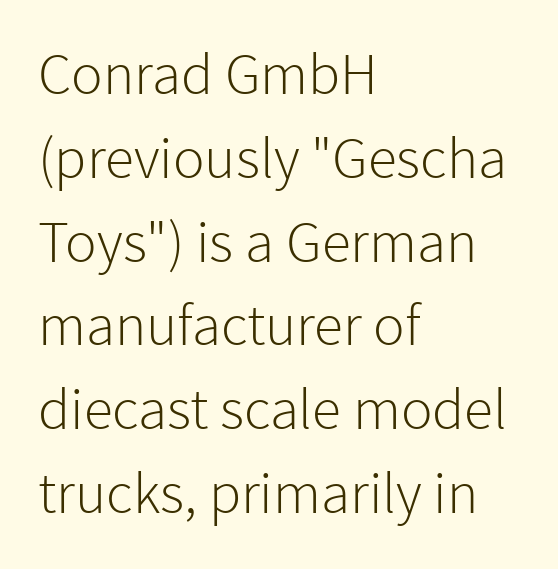
The image shows 59 px light sans-serif type, upright; set left-aligned, normal line spacing (1.42x), normal letter spacing, not underlined; low stroke contrast and a medium x-height.
